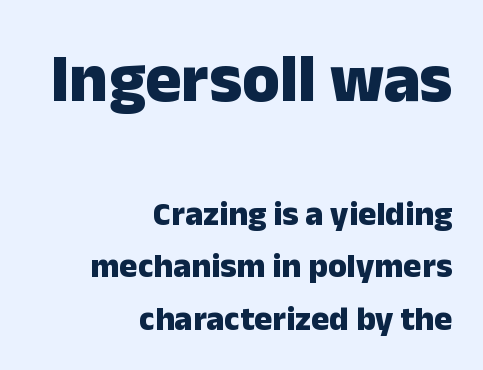
The image shows 68 px heavy sans-serif type, upright; set right-aligned, normal line spacing (1.54x), normal letter spacing, not underlined; the first (top) block is 2.0x larger; low stroke contrast and a medium x-height.
